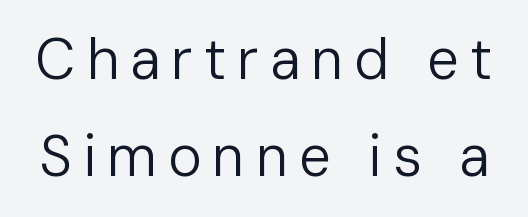
Q: Is the text bold? A: No.
Q: Is the text italic (slanted)? A: No, it is upright.
Q: Is the typeface a serif or a sans-serif typeface? A: Sans-serif.
Q: Is the text underlined? A: No.
Q: Width (condensed, normal, or wide)? A: Normal.
Q: Stroke contrast? A: Low.
Q: x-height? A: Medium.
Q: Monospaced? A: No.
